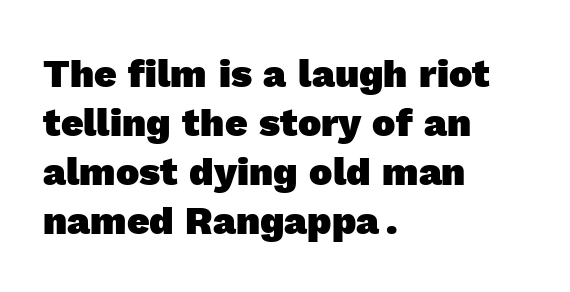
{"serif": "no", "bold": "yes", "weight": "heavy", "width": "normal", "x_height": "medium", "monospaced": "no", "underline": "no", "align": "left", "line_spacing": "normal", "line_spacing_ratio": 1.26, "letter_spacing": "normal", "letter_spacing_em": 0.0, "glyph_px": 39}
